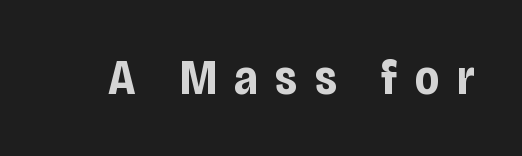
Q: Is the text bold? A: Yes.
Q: Is the text italic (slanted)? A: No, it is upright.
Q: Is the typeface a serif or a sans-serif typeface? A: Sans-serif.
Q: Is the text underlined? A: No.
Q: Is the spacing between letters normal or unusually wide? A: Unusually wide.
Q: Width (condensed, normal, or wide)? A: Condensed.
Q: Stroke contrast? A: Low.
Q: x-height? A: Large.
Q: Monospaced? A: No.
